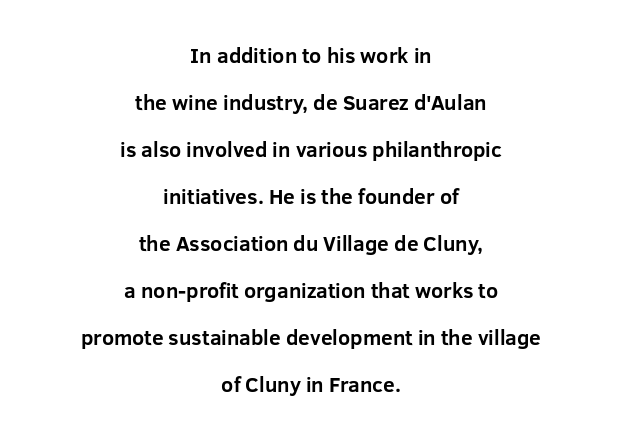
{"italic": "no", "bold": "yes", "underline": "no", "align": "center", "line_spacing": "loose", "line_spacing_ratio": 2.24, "letter_spacing": "normal", "letter_spacing_em": 0.0, "glyph_px": 21}
